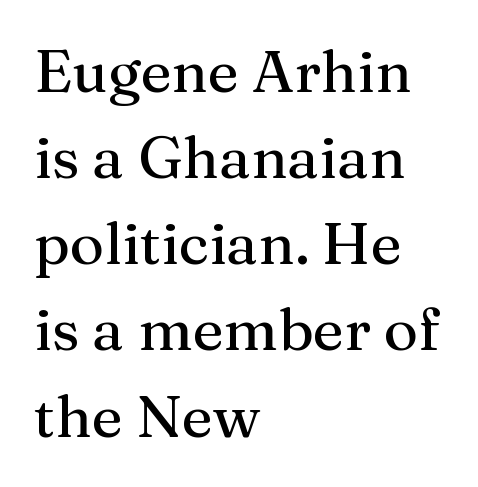
The image shows 59 px serif type, upright; set left-aligned, normal line spacing (1.46x), normal letter spacing, not underlined; medium stroke contrast and a medium x-height.
